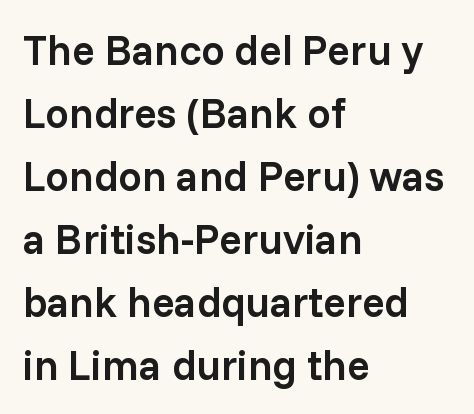
The image shows 42 px semibold sans-serif type, upright; set left-aligned, normal line spacing (1.5x), normal letter spacing, not underlined; low stroke contrast and a medium x-height.
